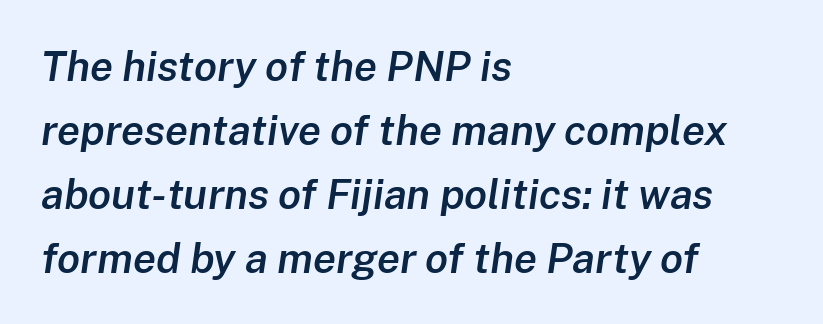
Q: Is the text bold? A: Semi-bold.
Q: Is the text italic (slanted)? A: Yes, it leans right by about 8 degrees.
Q: Is the text underlined? A: No.
Q: How is the paragraph aligned? A: Left-aligned.
Q: Is the spacing between letters normal or unusually wide? A: Normal.
Q: Is the spacing between lines tight, normal or loose? A: Normal.
Q: Width (condensed, normal, or wide)? A: Normal.
Q: Stroke contrast? A: Low.
Q: x-height? A: Medium.
Q: Monospaced? A: No.
